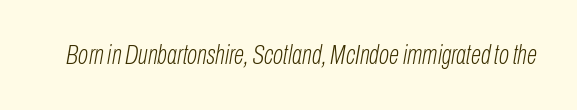
The image shows 27 px text type, italic (leaning right); set normal letter spacing, not underlined.
